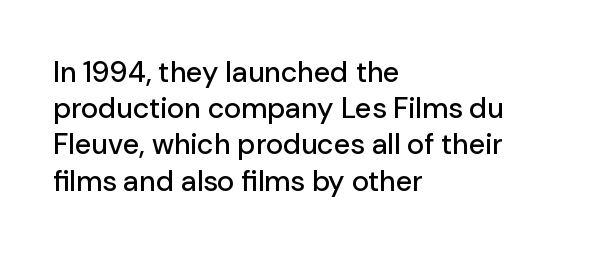
{"serif": "no", "italic": "no", "width": "normal", "stroke_contrast": "low", "x_height": "medium", "monospaced": "no", "underline": "no", "align": "left", "line_spacing": "normal", "line_spacing_ratio": 1.25, "letter_spacing": "normal", "letter_spacing_em": 0.0, "glyph_px": 29}
